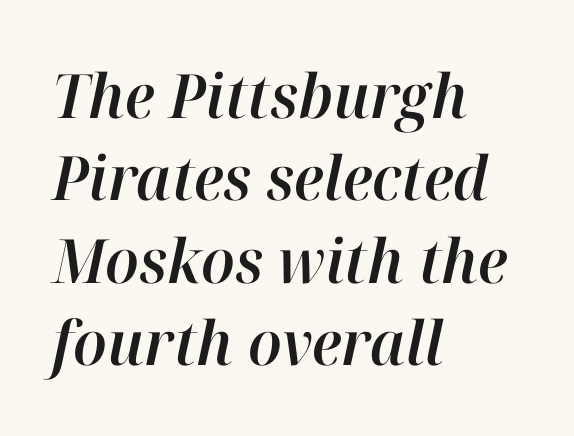
{"italic": "yes", "lean": "right", "slant_degrees": 12, "width": "normal", "stroke_contrast": "high", "x_height": "medium", "monospaced": "no", "underline": "no", "align": "left", "line_spacing": "normal", "line_spacing_ratio": 1.35, "letter_spacing": "normal", "letter_spacing_em": 0.0, "glyph_px": 61}
